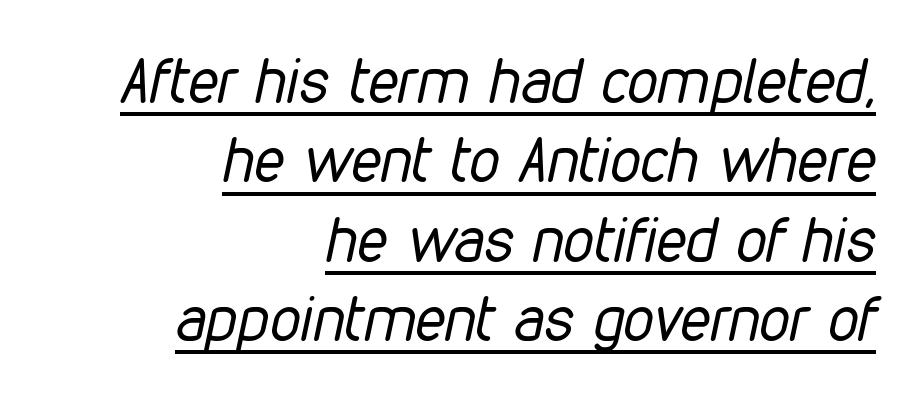
{"italic": "yes", "lean": "right", "slant_degrees": 12, "bold": "no", "weight": "regular", "width": "condensed", "stroke_contrast": "low", "x_height": "medium", "monospaced": "no", "underline": "yes", "align": "right", "line_spacing": "normal", "line_spacing_ratio": 1.3, "letter_spacing": "normal", "letter_spacing_em": 0.0, "glyph_px": 61}
